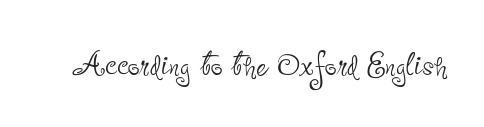
You could call the tracking neutral — neither tight nor loose. No letter is thick-stroked: the sample isn't bold. Is this a fixed-width face? No — the glyphs have proportional, varying widths. Descenders are the only things crossing below the line.
